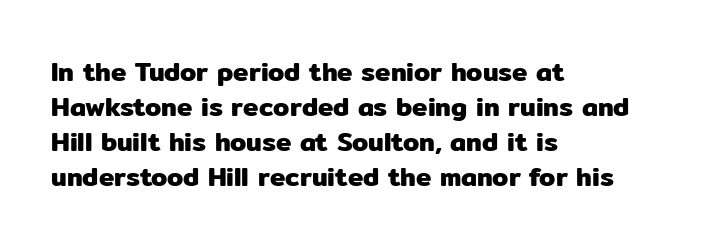
The image shows 26 px text type, upright; set left-aligned, normal line spacing (1.35x), normal letter spacing, not underlined.
